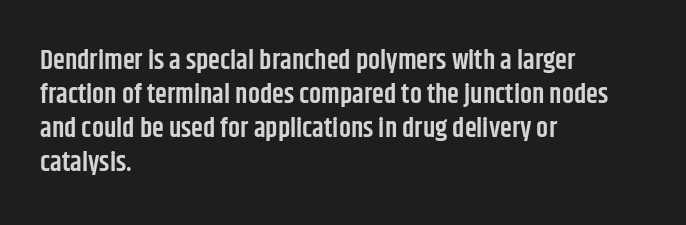
{"italic": "no", "bold": "semi", "underline": "no", "align": "left", "line_spacing": "normal", "line_spacing_ratio": 1.26, "letter_spacing": "normal", "letter_spacing_em": 0.0, "glyph_px": 27}
